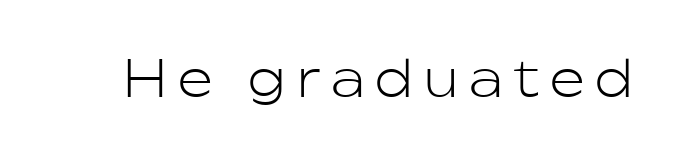
Is the type heavy? It reads as light-to-regular instead. This sample uses a sans-serif face. Nope, not italic — everything's standing straight. Descenders hang freely into open space. Varying glyph widths throughout — classic text-font behaviour.
